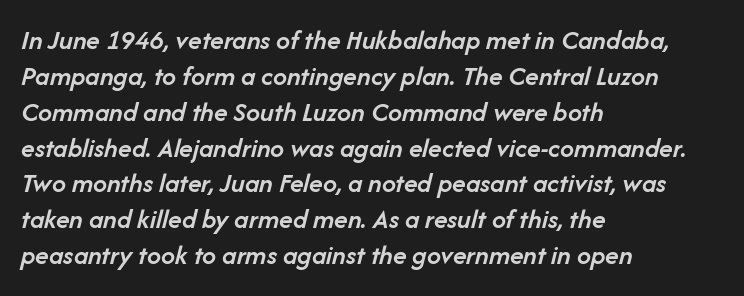
The image shows 28 px semibold type, italic (leaning right); set left-aligned, normal line spacing (1.28x), normal letter spacing, not underlined; low stroke contrast and a medium x-height.
